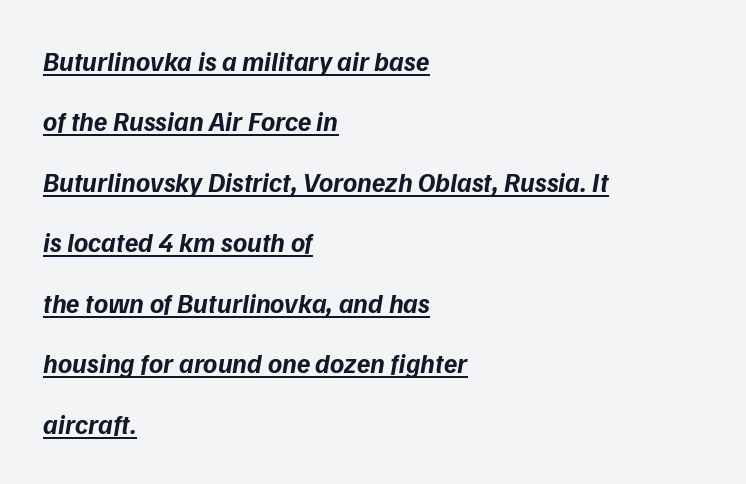
The space between consecutive lines is lavish. A typesetter would mark this as italic. Is the type bold? Yes — the strokes are clearly thick and heavy. If you drew a ruler down the left edge, every line would touch it.
